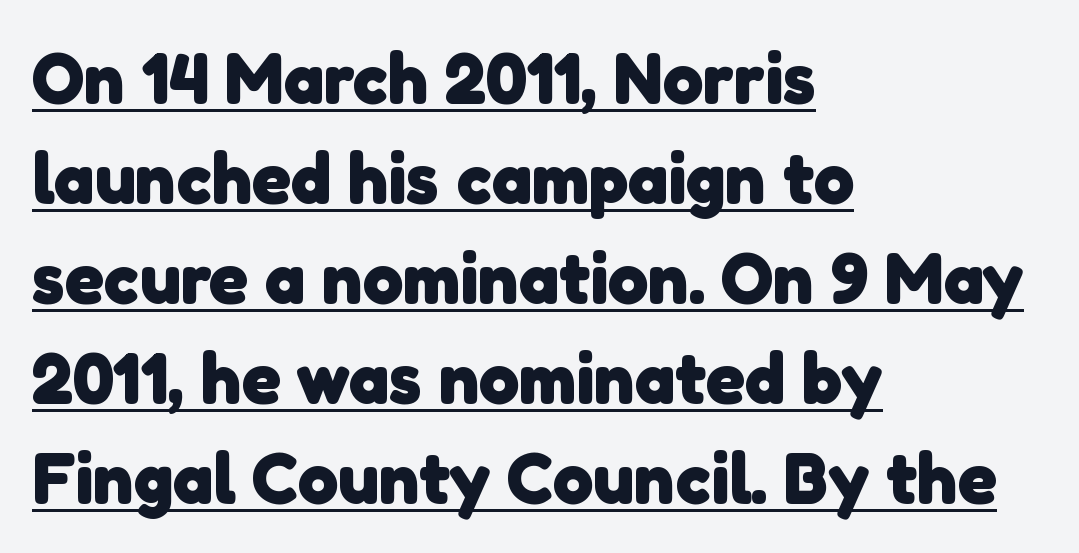
The image shows 72 px heavy sans-serif type; set left-aligned, normal line spacing (1.39x), normal letter spacing, underlined; low stroke contrast and a medium x-height.
